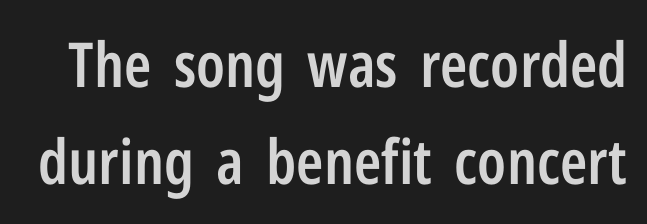
The letters advance in unequal steps, a hallmark of proportional type. Each word holds together tightly as a unit, with standard inter-letter gaps. The type sits square on the baseline with zero lean. No word sits above an underline. Are there feet on the stems? There aren't — it's a sans. Leading: standard.
